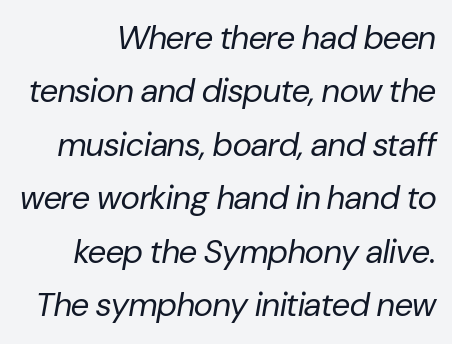
The image shows 33 px regular-weight type, italic (leaning right); set normal line spacing (1.62x), normal letter spacing, not underlined; low stroke contrast and a medium x-height.
